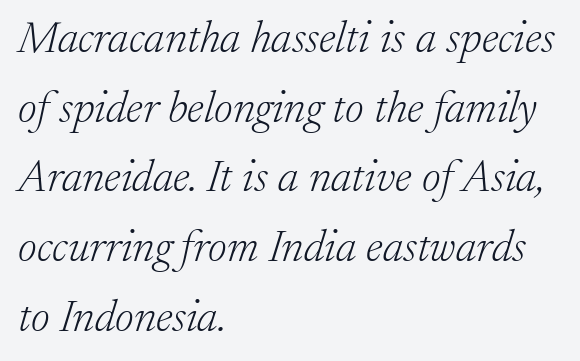
The image shows 45 px light serif type, italic (leaning right); set left-aligned, normal line spacing (1.55x), normal letter spacing, not underlined; low stroke contrast and a medium x-height.
